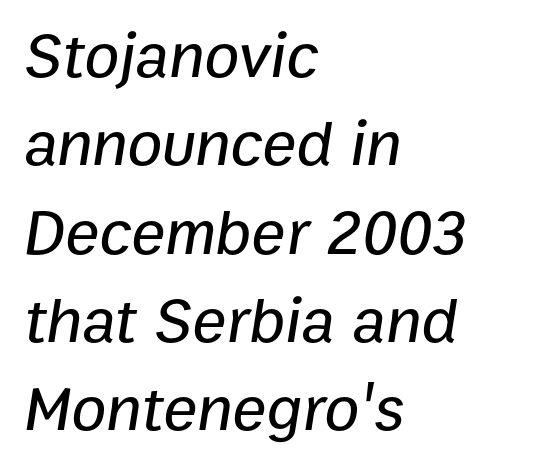
The image shows 64 px text type, italic (leaning right); set left-aligned, normal line spacing (1.38x), normal letter spacing, not underlined; low stroke contrast and a medium x-height.
